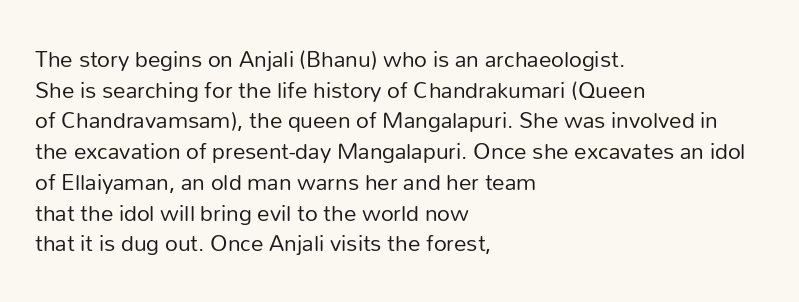
The letters look calm and open, with moderate or lighter stems. Descenders are the only things crossing below the line. Left-aligned paragraph, ragged on the right. Short note: letters normally spaced.
